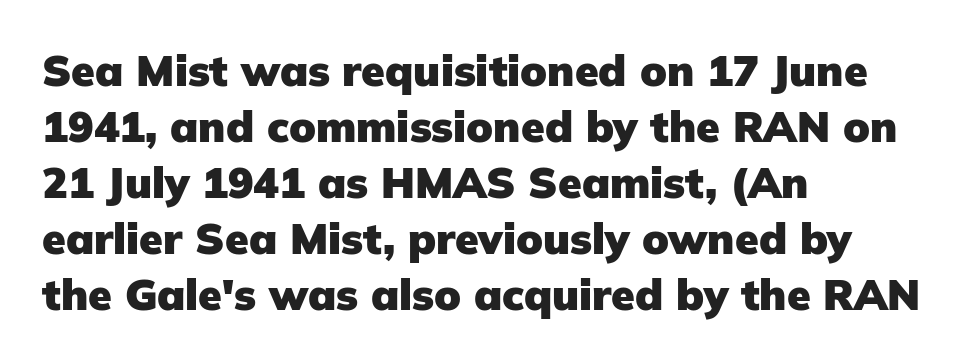
Q: Is the text bold? A: Yes.
Q: Is the text italic (slanted)? A: No, it is upright.
Q: Is the typeface a serif or a sans-serif typeface? A: Sans-serif.
Q: Is the text underlined? A: No.
Q: How is the paragraph aligned? A: Left-aligned.
Q: Is the spacing between letters normal or unusually wide? A: Normal.
Q: Is the spacing between lines tight, normal or loose? A: Normal.
Q: Width (condensed, normal, or wide)? A: Normal.
Q: Stroke contrast? A: Low.
Q: x-height? A: Medium.
Q: Monospaced? A: No.
